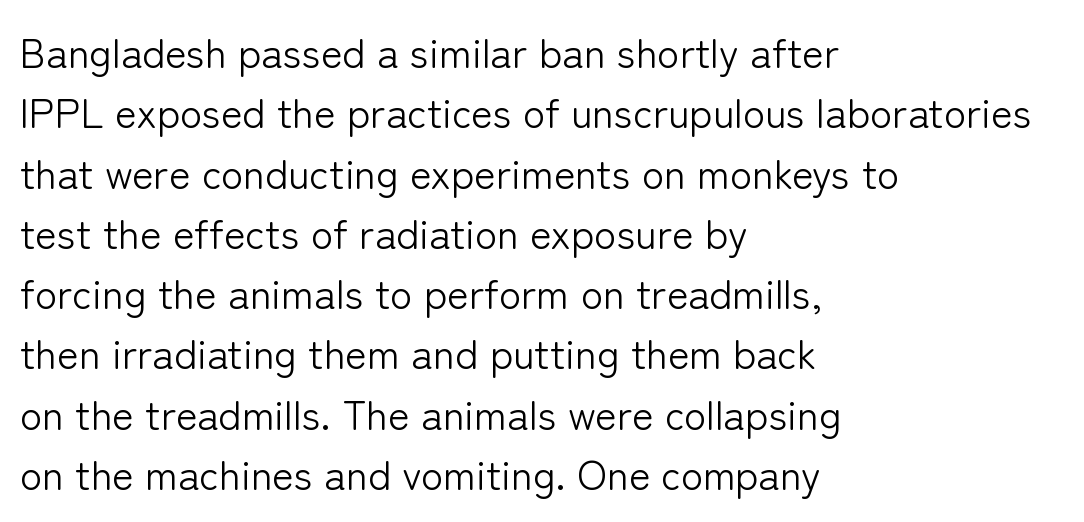
Q: Is the text bold? A: No.
Q: Is the text italic (slanted)? A: No, it is upright.
Q: Is the typeface a serif or a sans-serif typeface? A: Sans-serif.
Q: Is the text underlined? A: No.
Q: How is the paragraph aligned? A: Left-aligned.
Q: Is the spacing between letters normal or unusually wide? A: Normal.
Q: Is the spacing between lines tight, normal or loose? A: Normal.
Q: Width (condensed, normal, or wide)? A: Normal.
Q: Stroke contrast? A: Low.
Q: x-height? A: Medium.
Q: Monospaced? A: No.
